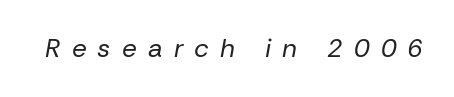
Is the letter spacing exaggerated? Yes — the characters are pushed far apart. Underline: absent. Rendered with sloped, italic letterforms. The characters are drawn with everyday or finer stroke widths.
